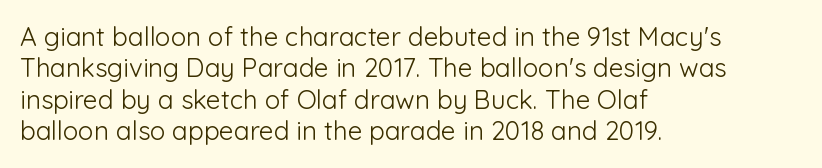
The image shows 26 px text type, upright; set left-aligned, line spacing 1.21x, normal letter spacing, not underlined.
